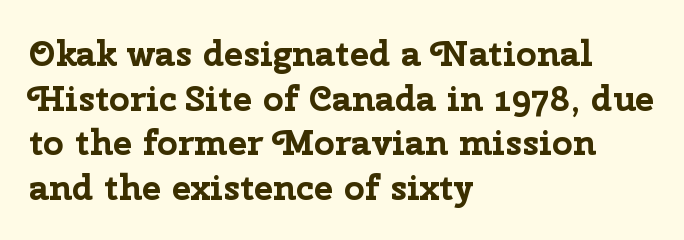
Q: Is the text bold? A: Yes.
Q: Is the text italic (slanted)? A: No, it is upright.
Q: Is the typeface a serif or a sans-serif typeface? A: Sans-serif.
Q: Is the text underlined? A: No.
Q: How is the paragraph aligned? A: Left-aligned.
Q: Is the spacing between letters normal or unusually wide? A: Normal.
Q: Width (condensed, normal, or wide)? A: Normal.
Q: Stroke contrast? A: Low.
Q: x-height? A: Medium.
Q: Monospaced? A: No.
